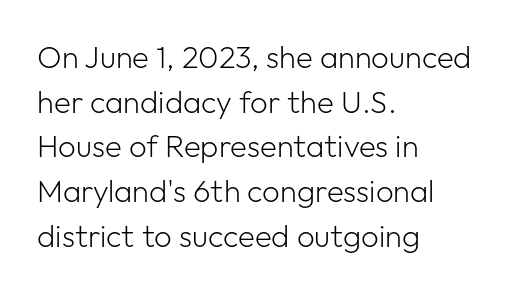
Q: Is the text bold? A: No.
Q: Is the text italic (slanted)? A: No, it is upright.
Q: Is the typeface a serif or a sans-serif typeface? A: Sans-serif.
Q: Is the text underlined? A: No.
Q: How is the paragraph aligned? A: Left-aligned.
Q: Is the spacing between letters normal or unusually wide? A: Normal.
Q: Is the spacing between lines tight, normal or loose? A: Normal.
Q: Width (condensed, normal, or wide)? A: Normal.
Q: Stroke contrast? A: Low.
Q: x-height? A: Medium.
Q: Monospaced? A: No.
